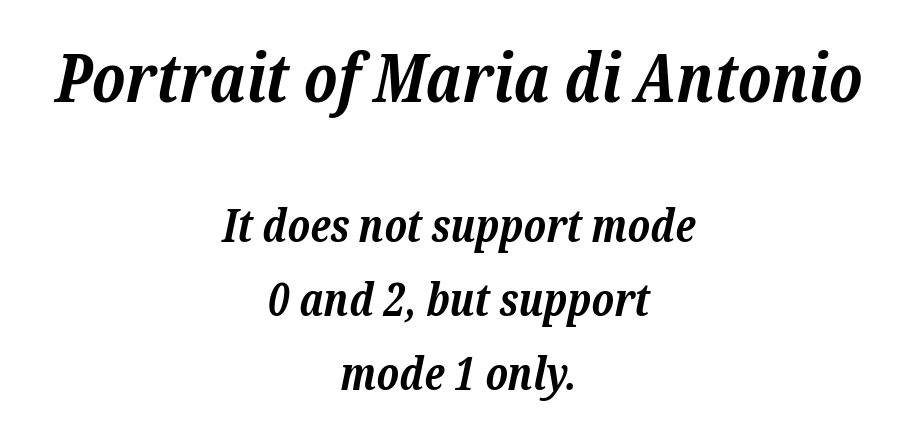
The image shows 67 px bold serif type, italic (leaning right); set centered, normal line spacing (1.64x), normal letter spacing, not underlined; the first (top) block is 1.49x larger; low stroke contrast and a medium x-height.
